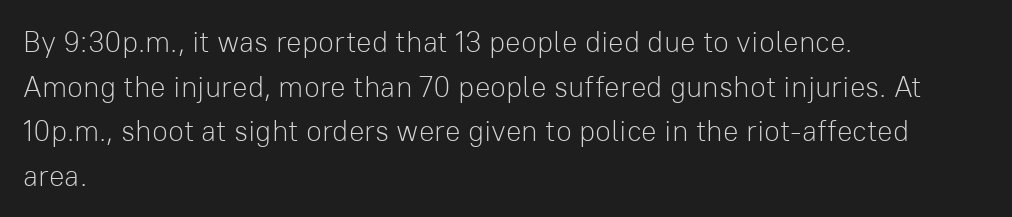
Words float on clear page, feet unadorned. If you drew a line through each stem, it would be perfectly vertical. Varying glyph widths throughout — classic text-font behaviour. The passage shown is not bold in any degree.
